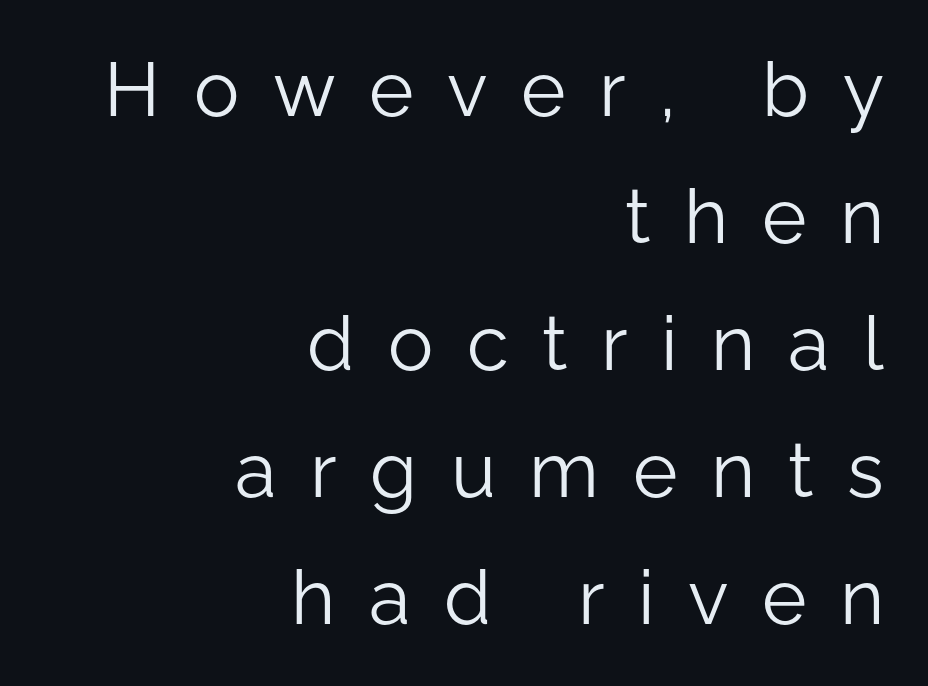
Words appear elongated and porous because spacing is wide. Check under the words: just untouched page. Classification — sans serif. In terms of leading, this rendering sits right in the middle. Characters remain perfectly vertical along every line. Each letter keeps its own natural width here, so spacing adapts to shape.
